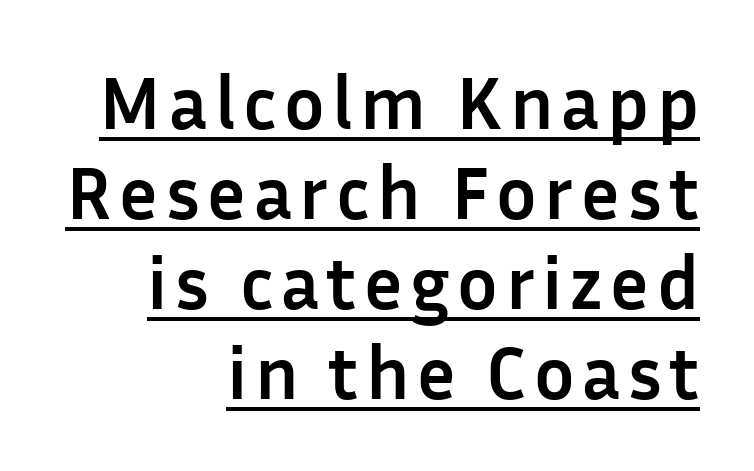
This is roman type, the default non-slanted kind. Somebody hit Ctrl+U on this one — the words are underlined. Summary of weight: heavy, a full bold. The paragraph has a hard right edge and a soft left edge. Do the characters align in a grid? No, the font is proportional. Nothing sits at the stroke ends, so this counts as sans-serif.
